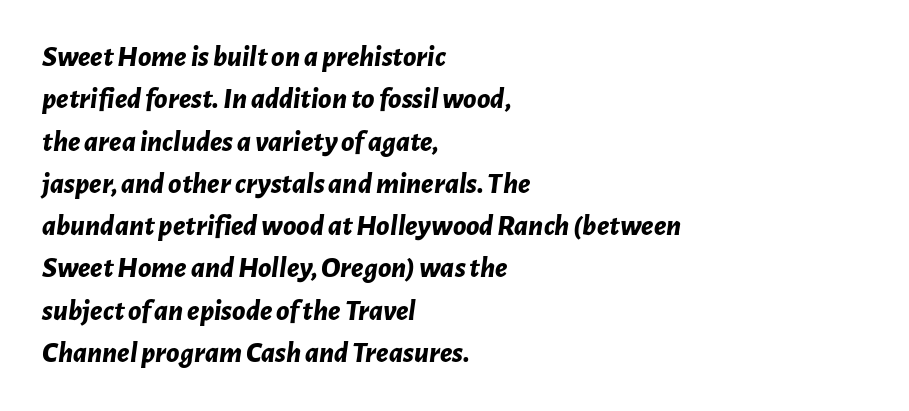
Which margin do the lines hug? The left one — the right edge is uneven. Compared with typical body copy, the letter spacing here is the same. Proportional: the letters do not fall into vertical columns. These lines carry a lot of weight — the face is fully bold.
